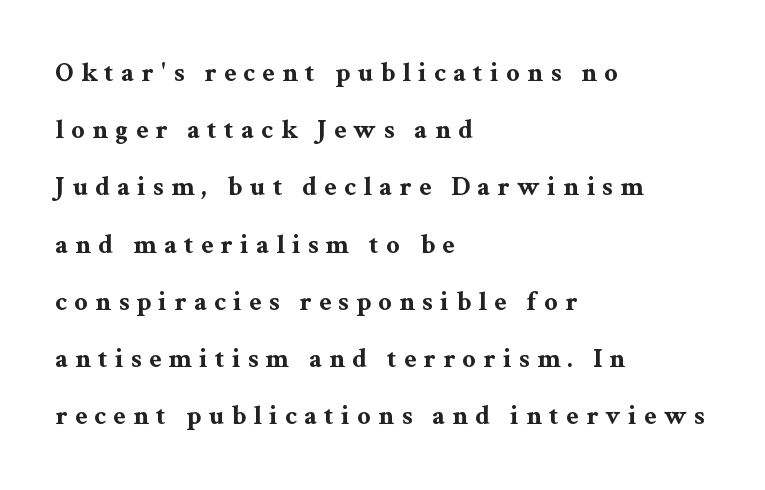
{"italic": "no", "bold": "yes", "underline": "no", "align": "left", "line_spacing": "loose", "line_spacing_ratio": 2.12, "letter_spacing": "wide", "letter_spacing_em": 0.27, "glyph_px": 27}
